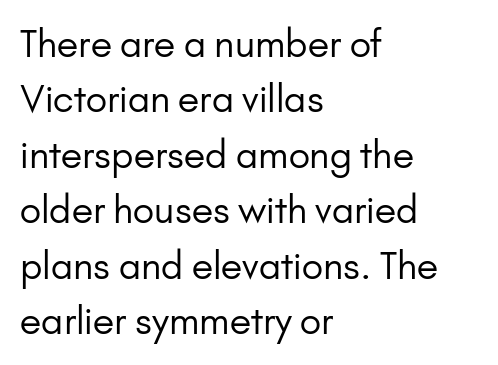
This rendering employs a face without finishing strokes, i.e., a sans-serif. Note the varied advance widths — an 'i' is clearly narrower than an 'm'. These glyphs show unthickened strokes, regular width or finer. Just letters on the line, the space beneath them empty. Each new line begins a customary step beneath the previous one.
